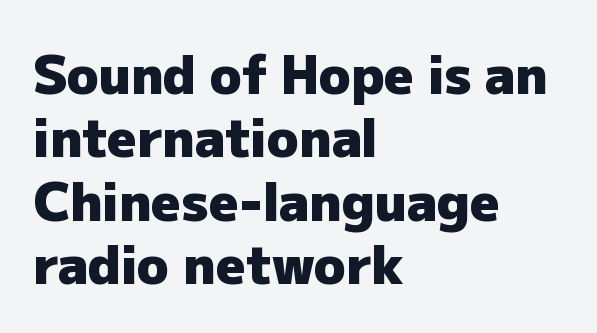
Q: Is the text bold? A: Yes.
Q: Is the text italic (slanted)? A: No, it is upright.
Q: Is the typeface a serif or a sans-serif typeface? A: Sans-serif.
Q: Is the text underlined? A: No.
Q: How is the paragraph aligned? A: Left-aligned.
Q: Is the spacing between letters normal or unusually wide? A: Normal.
Q: Width (condensed, normal, or wide)? A: Normal.
Q: Stroke contrast? A: Low.
Q: x-height? A: Medium.
Q: Monospaced? A: No.
